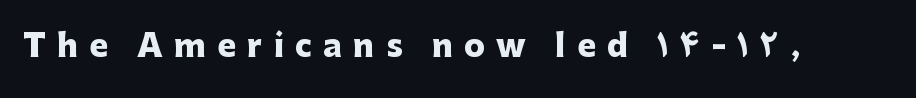
The image shows 31 px heavy sans-serif type, upright; set unusually wide letter spacing (+0.37 em), not underlined; low stroke contrast and a medium x-height.
